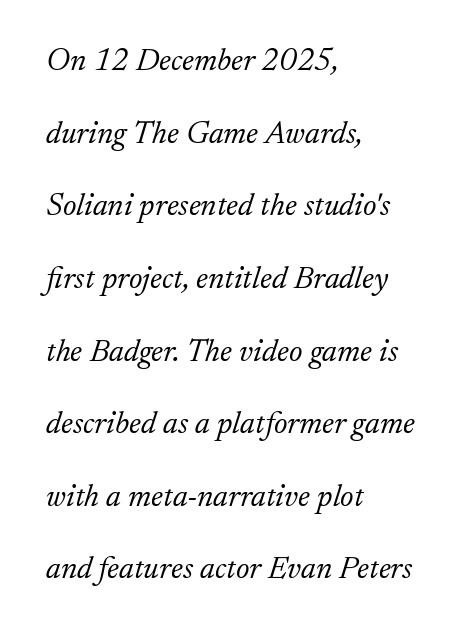
{"serif": "yes", "italic": "yes", "lean": "right", "slant_degrees": 17, "bold": "no", "weight": "light", "width": "normal", "stroke_contrast": "low", "x_height": "small", "monospaced": "no", "underline": "no", "align": "left", "line_spacing": "loose", "line_spacing_ratio": 2.27, "letter_spacing": "normal", "letter_spacing_em": 0.0, "glyph_px": 32}
